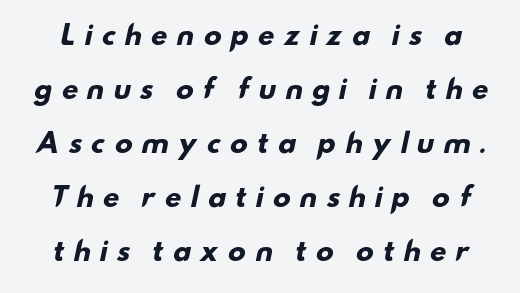
The image shows 26 px bold type; set loose line spacing (2.08x), unusually wide letter spacing (+0.32 em), not underlined.
